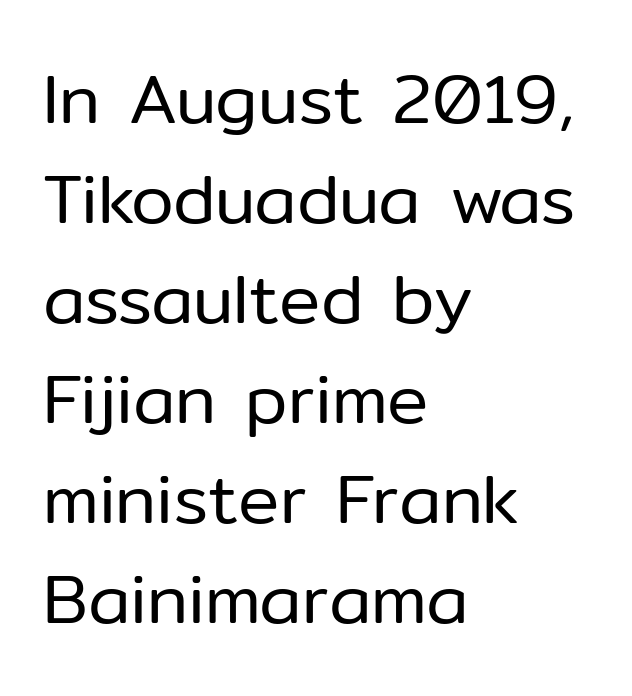
The image shows 69 px regular-weight sans-serif type, upright; set left-aligned, normal line spacing (1.45x), normal letter spacing, not underlined; low stroke contrast and a medium x-height.
